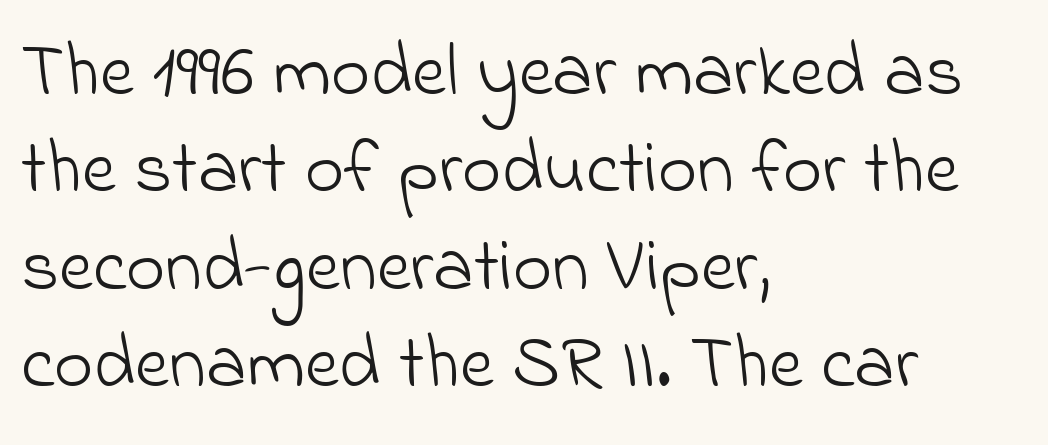
The image shows 75 px light sans-serif type; set left-aligned, normal line spacing (1.3x), normal letter spacing, not underlined; low stroke contrast and a small x-height.
